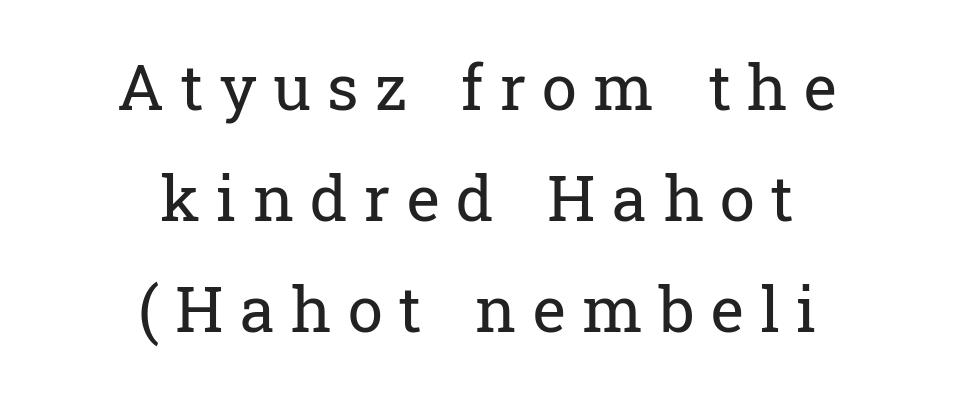
The compositor balanced each line on the midline. The face used here is proportionally spaced, like ordinary book or web type. The specimen reads as upright at a glance. On a weight scale, this lands at 450 or below. In terms of letterspacing, this is a distinctly airy, spread setting. Check under the words: just untouched page.
